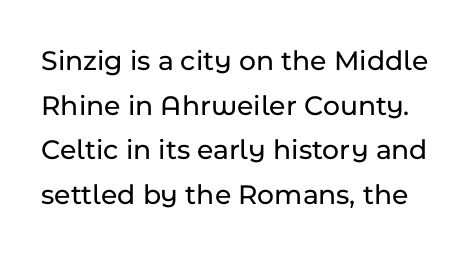
Q: Is the text italic (slanted)? A: No, it is upright.
Q: Is the typeface a serif or a sans-serif typeface? A: Sans-serif.
Q: Is the text underlined? A: No.
Q: Is the spacing between letters normal or unusually wide? A: Normal.
Q: Is the spacing between lines tight, normal or loose? A: Normal.
Q: Width (condensed, normal, or wide)? A: Normal.
Q: Stroke contrast? A: Low.
Q: x-height? A: Medium.
Q: Monospaced? A: No.
